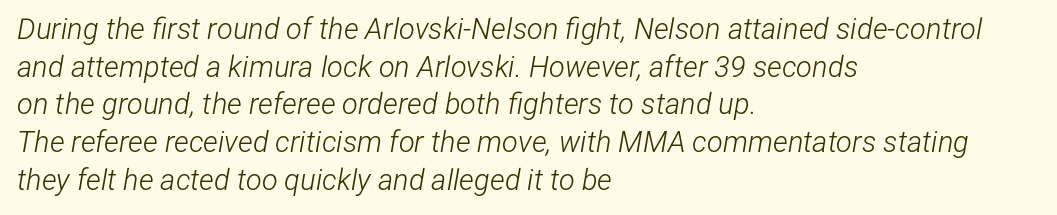
Reading down the block, your eye returns to a fixed left position each line. The face used here is proportionally spaced, like ordinary book or web type. Lines of text with bare space underneath. Think standard paragraph weight, or any step lighter than that.
